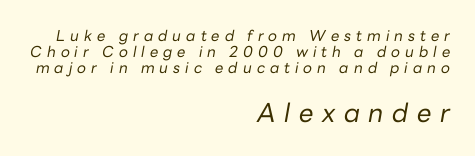
What stands out about the letter spacing? Its width — letters are far apart. The words here are not underlined. Here the second block reads like a headline and the first like body copy. Weight: regular or lighter.
